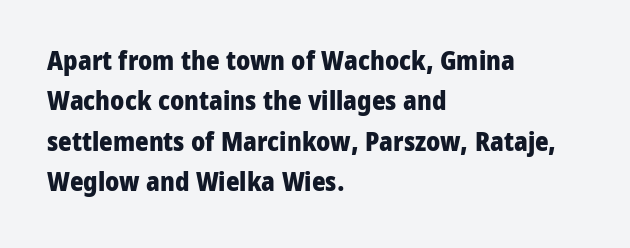
Q: Is the text bold? A: Yes.
Q: Is the text italic (slanted)? A: No, it is upright.
Q: Is the text underlined? A: No.
Q: How is the paragraph aligned? A: Left-aligned.
Q: Is the spacing between letters normal or unusually wide? A: Normal.
Q: Is the spacing between lines tight, normal or loose? A: Normal.
